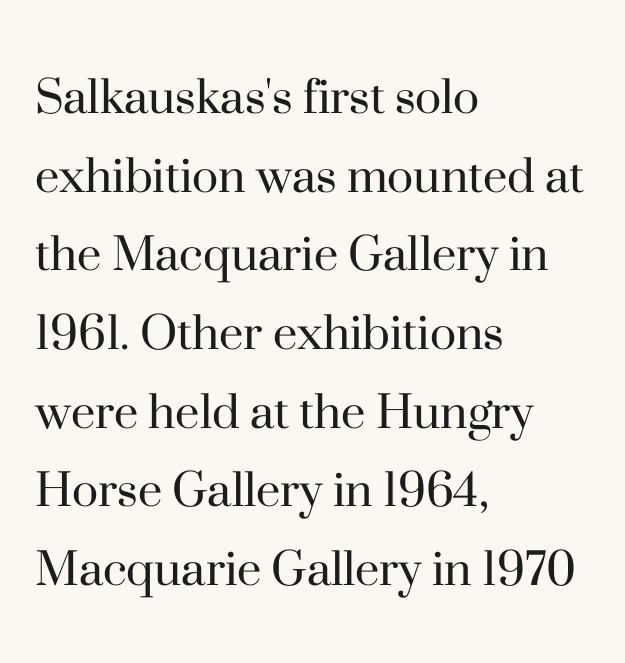
{"serif": "yes", "italic": "no", "bold": "no", "weight": "regular", "width": "normal", "stroke_contrast": "high", "x_height": "small", "monospaced": "no", "underline": "no", "align": "left", "line_spacing": "normal", "line_spacing_ratio": 1.43, "letter_spacing": "normal", "letter_spacing_em": 0.0, "glyph_px": 55}
